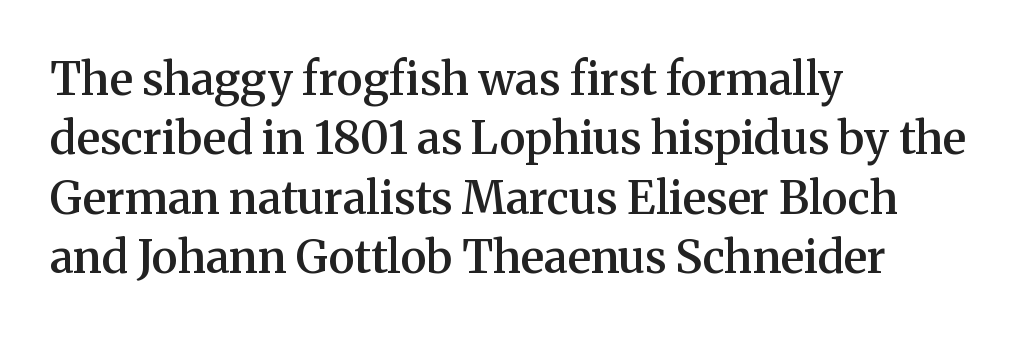
{"serif": "yes", "italic": "no", "bold": "semi", "weight": "semibold", "width": "normal", "stroke_contrast": "medium", "x_height": "medium", "monospaced": "no", "underline": "no", "align": "left", "line_spacing": "normal", "line_spacing_ratio": 1.32, "letter_spacing": "normal", "letter_spacing_em": 0.0, "glyph_px": 45}
